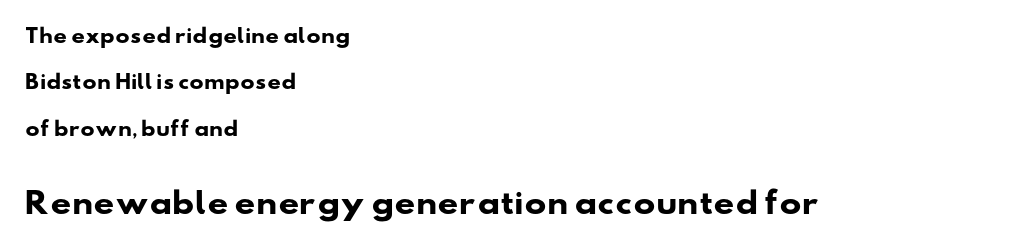
Q: Is the text bold? A: Yes.
Q: Is the typeface a serif or a sans-serif typeface? A: Sans-serif.
Q: Is the text underlined? A: No.
Q: How is the paragraph aligned? A: Left-aligned.
Q: Is the spacing between letters normal or unusually wide? A: Normal.
Q: Is the spacing between lines tight, normal or loose? A: Loose.
Q: Which block of text is set in a larger size, the first (top) or the second (bottom)? A: The second (bottom) one.
Q: Width (condensed, normal, or wide)? A: Wide.
Q: Stroke contrast? A: Low.
Q: x-height? A: Small.
Q: Monospaced? A: No.
